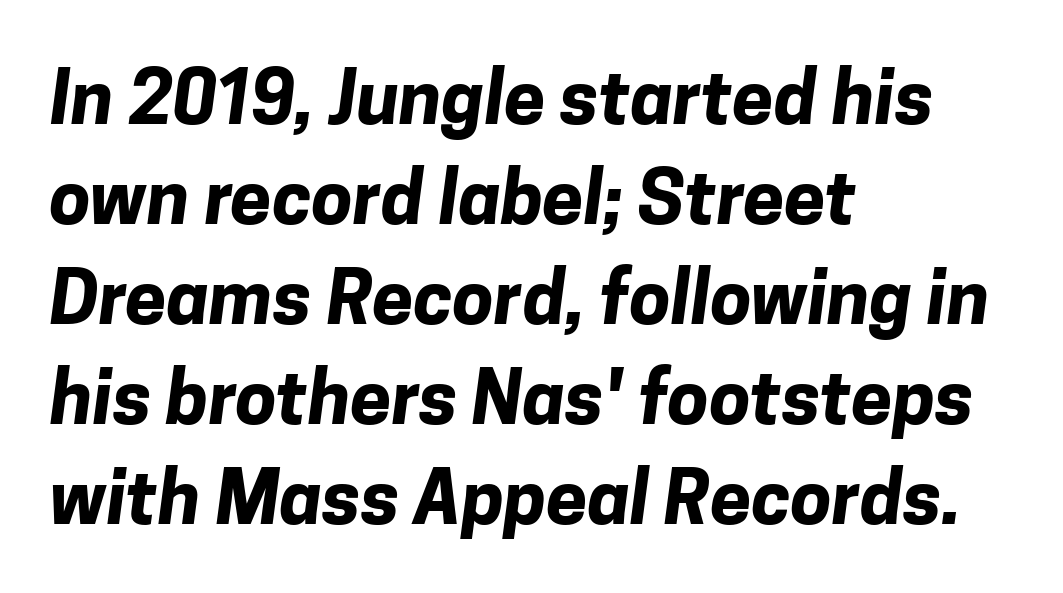
Q: Is the text bold? A: Yes.
Q: Is the typeface a serif or a sans-serif typeface? A: Sans-serif.
Q: Is the text underlined? A: No.
Q: How is the paragraph aligned? A: Left-aligned.
Q: Is the spacing between letters normal or unusually wide? A: Normal.
Q: Is the spacing between lines tight, normal or loose? A: Normal.
Q: Width (condensed, normal, or wide)? A: Normal.
Q: Stroke contrast? A: Low.
Q: x-height? A: Medium.
Q: Monospaced? A: No.
